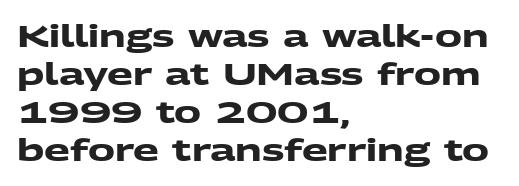
Clear beneath every line of the passage. The rendering shows plain stroke endings on the letterforms — a sans-serif design. How are the letters spaced? Ordinarily, with no added tracking. Character widths vary here, with narrow letters taking less room than wide ones.
